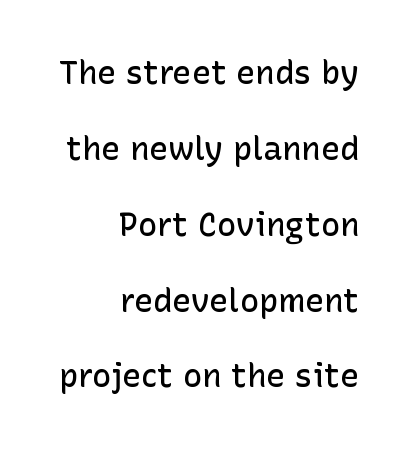
Every character sits straight up, as roman type does. The letters sit at their default tracking, neither squeezed nor spread. Weight check: semibold — heavier than regular, not quite bold. A clean baseline with only descenders dipping below it. These lines are rendered in a variable-pitch font.
